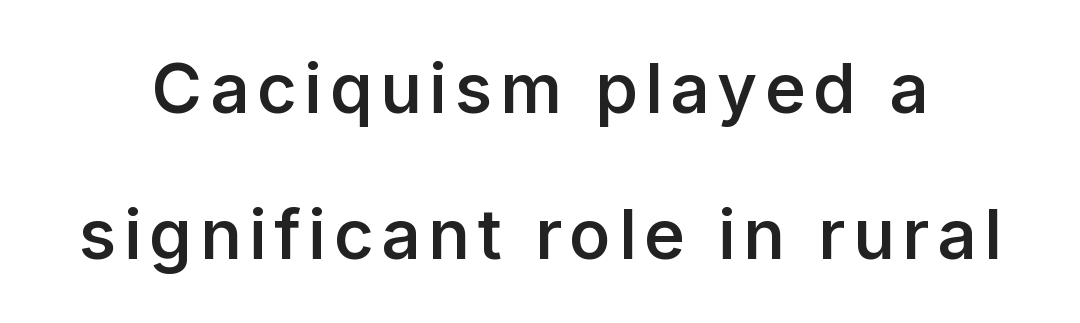
The image shows 69 px semibold sans-serif type, upright; set loose line spacing (2.12x), not underlined; low stroke contrast and a medium x-height.
